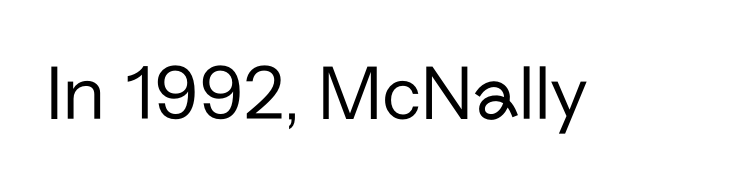
Posture: straight, roman, zero tilt. Ink coverage per letter is moderate at most. Here the designer chose a conventional face with non-uniform glyph widths. This is sans-serif lettering, the kind often seen on screens and signage. What stands out about the letter spacing? Nothing — it is the standard amount.
